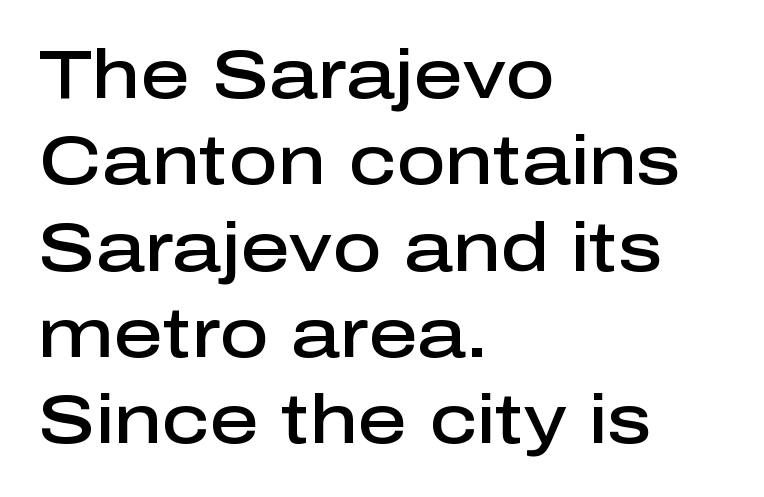
The image shows 68 px semibold sans-serif type, upright; set left-aligned, normal line spacing (1.27x), normal letter spacing, not underlined; low stroke contrast and a medium x-height.
